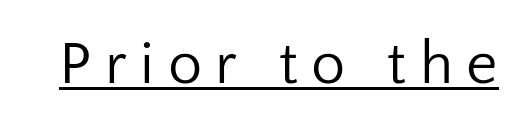
The image shows 61 px regular-weight sans-serif type, upright; set unusually wide letter spacing (+0.22 em), underlined; low stroke contrast and a medium x-height.
